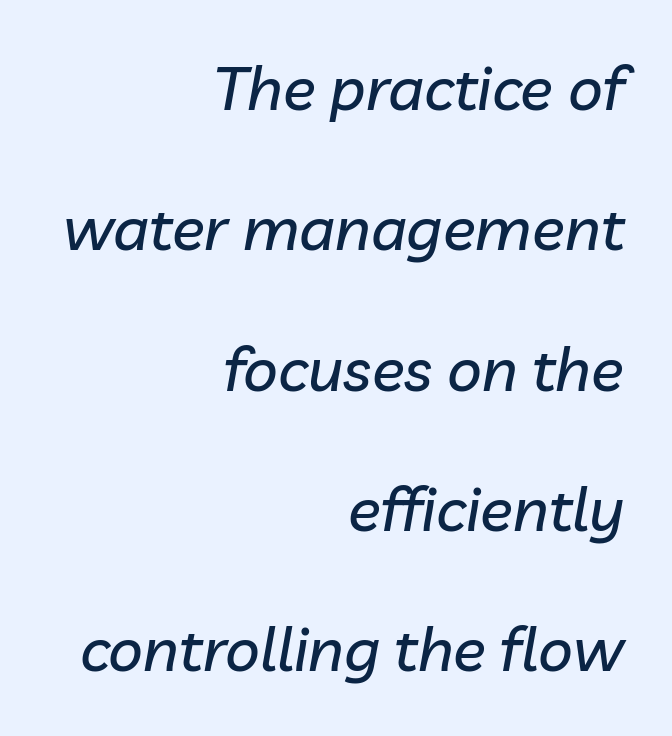
Q: Is the text italic (slanted)? A: Yes, it leans right by about 10 degrees.
Q: Is the text underlined? A: No.
Q: How is the paragraph aligned? A: Right-aligned.
Q: Is the spacing between letters normal or unusually wide? A: Normal.
Q: Is the spacing between lines tight, normal or loose? A: Loose.
Q: Width (condensed, normal, or wide)? A: Normal.
Q: Stroke contrast? A: Low.
Q: x-height? A: Medium.
Q: Monospaced? A: No.
